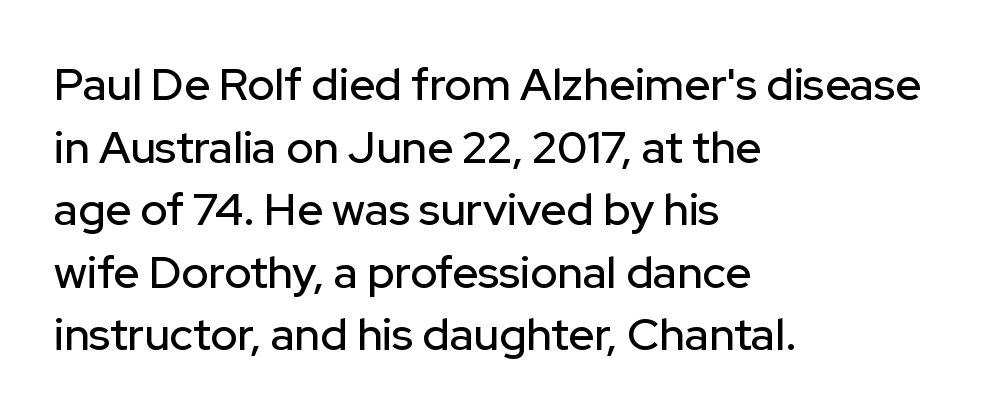
Do the letters lean? They stand straight. A typesetter would call this proportional, since set widths differ per character. Unlike a traditional serif, this face leaves its strokes unadorned. This sample keeps an unexceptional amount of space between lines.
